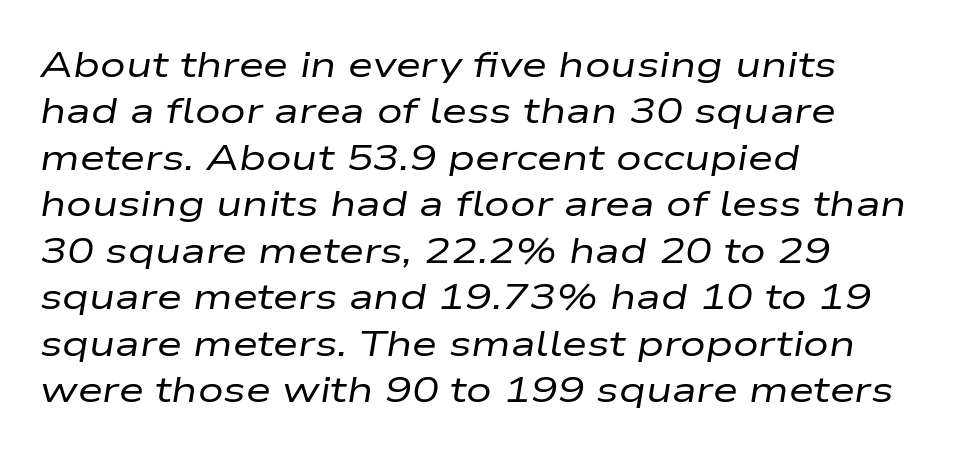
Q: Is the text bold? A: No.
Q: Is the text italic (slanted)? A: Yes, it leans right by about 9 degrees.
Q: Is the text underlined? A: No.
Q: How is the paragraph aligned? A: Left-aligned.
Q: Is the spacing between letters normal or unusually wide? A: Normal.
Q: Is the spacing between lines tight, normal or loose? A: Normal.
Q: Width (condensed, normal, or wide)? A: Wide.
Q: Stroke contrast? A: Low.
Q: x-height? A: Medium.
Q: Monospaced? A: No.
